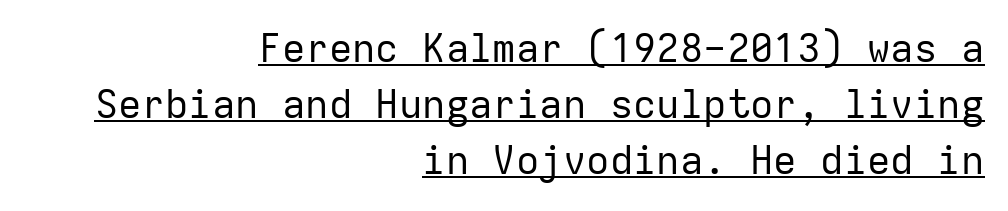
Stroke mass is kept to a normal reading level or below. Like a heading marked for emphasis, these lines bear an underscore. The passage shown is typed in a monospace face where columns stay perfectly aligned. Does the type have serifs? No, each stem ends abruptly. The compositor pushed each line to the right boundary. Each new line begins a customary step beneath the previous one.
